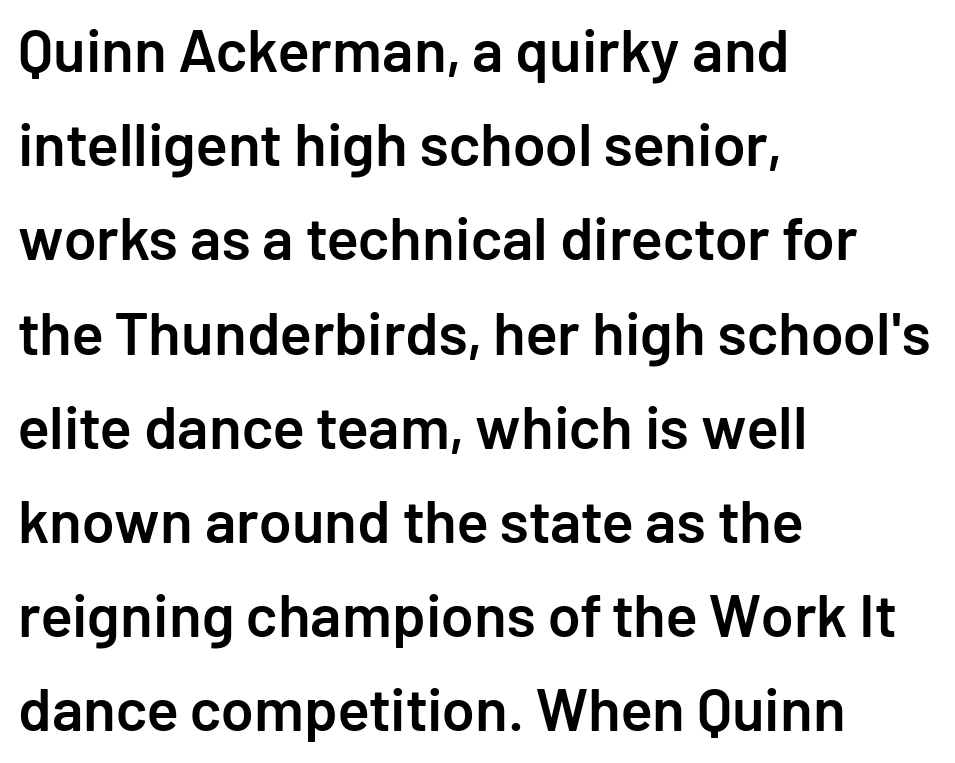
The image shows 60 px semibold sans-serif type, upright; set left-aligned, normal line spacing (1.57x), normal letter spacing, not underlined; low stroke contrast and a medium x-height.
